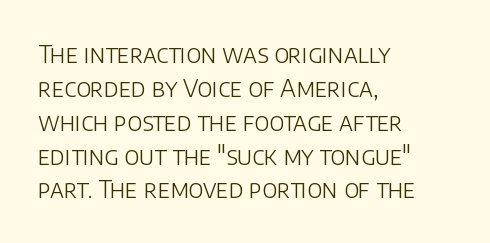
The image shows 24 px text type, upright; set left-aligned, normal line spacing (1.41x), normal letter spacing, not underlined.
